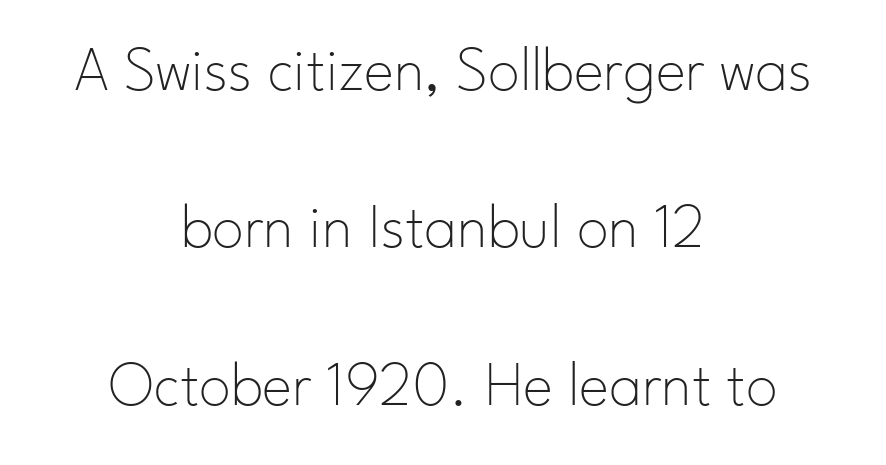
{"serif": "no", "italic": "no", "bold": "no", "weight": "thin", "width": "normal", "stroke_contrast": "low", "x_height": "small", "monospaced": "no", "underline": "no", "align": "center", "line_spacing": "loose", "line_spacing_ratio": 2.46, "letter_spacing": "normal", "letter_spacing_em": 0.0, "glyph_px": 64}
